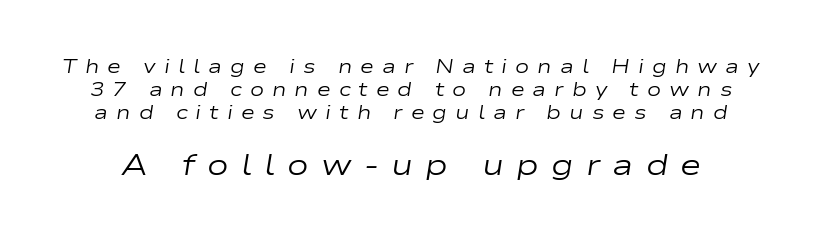
The image shows 29 px regular-weight, wide type, italic (leaning right); set line spacing 1.2x, unusually wide letter spacing (+0.42 em), not underlined; the second (bottom) block is 1.53x larger; low stroke contrast and a medium x-height.
